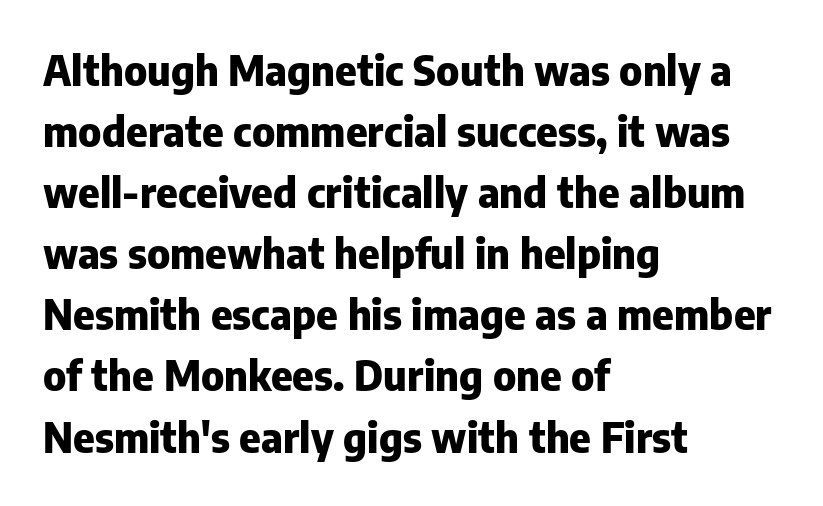
The image shows 41 px heavy sans-serif type, upright; set left-aligned, normal line spacing (1.49x), normal letter spacing, not underlined; low stroke contrast and a medium x-height.
